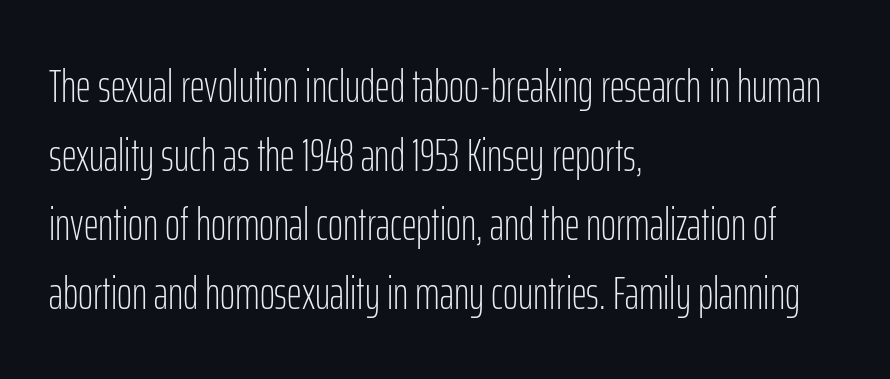
The image shows 46 px light, condensed sans-serif type, upright; set left-aligned, normal line spacing (1.5x), normal letter spacing, not underlined; low stroke contrast and a medium x-height.
